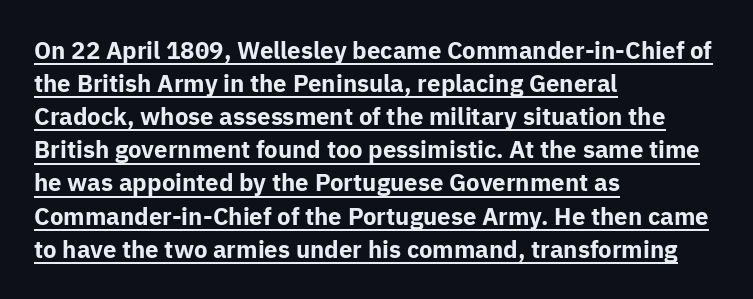
Q: Is the text bold? A: Yes.
Q: Is the text italic (slanted)? A: No, it is upright.
Q: Is the text underlined? A: Yes.
Q: How is the paragraph aligned? A: Left-aligned.
Q: Is the spacing between letters normal or unusually wide? A: Normal.
Q: Is the spacing between lines tight, normal or loose? A: Normal.
